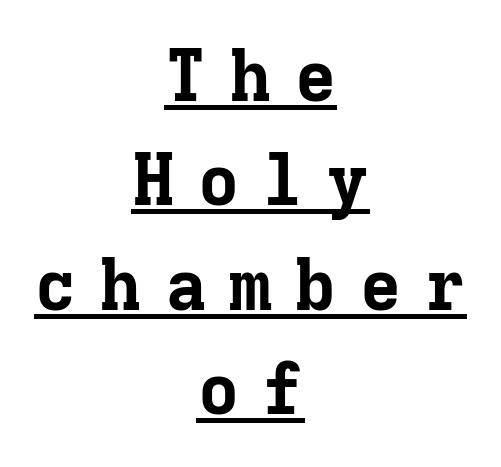
Q: Is the text bold? A: Yes.
Q: Is the text italic (slanted)? A: No, it is upright.
Q: Is the typeface a serif or a sans-serif typeface? A: Serif.
Q: Is the text underlined? A: Yes.
Q: How is the paragraph aligned? A: Centered.
Q: Is the spacing between letters normal or unusually wide? A: Unusually wide.
Q: Is the spacing between lines tight, normal or loose? A: Normal.
Q: Width (condensed, normal, or wide)? A: Normal.
Q: Stroke contrast? A: Low.
Q: x-height? A: Medium.
Q: Monospaced? A: Yes.
